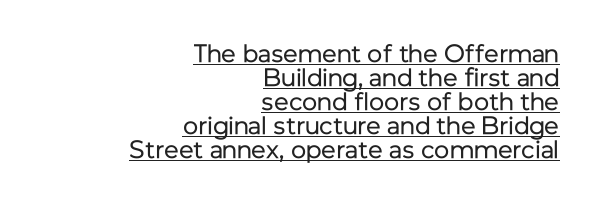
The image shows 25 px text type, upright; set right-aligned, tight line spacing (0.96x), normal letter spacing, underlined.
